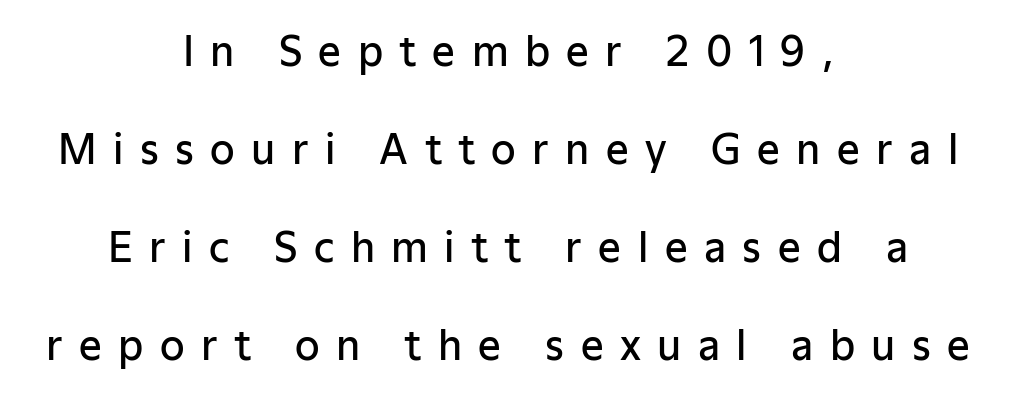
The image shows 40 px semibold sans-serif type, upright; set centered, loose line spacing (2.45x), unusually wide letter spacing (+0.41 em), not underlined; low stroke contrast and a medium x-height.
